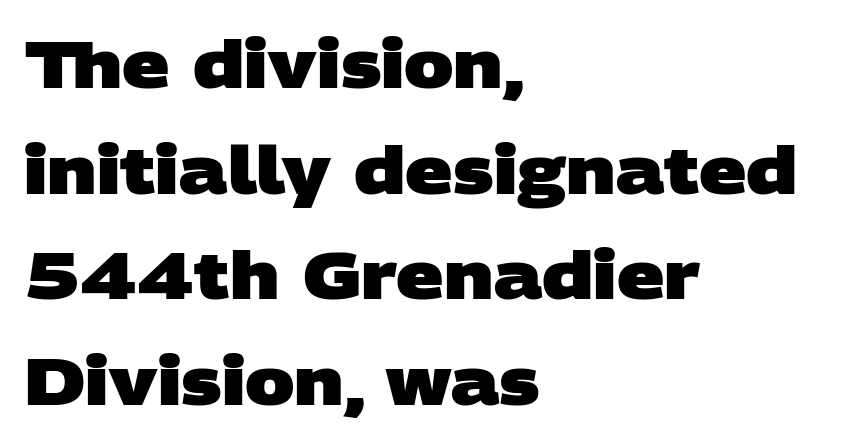
The image shows 66 px heavy, wide sans-serif type; set left-aligned, normal line spacing (1.6x), normal letter spacing, not underlined; low stroke contrast and a large x-height.
